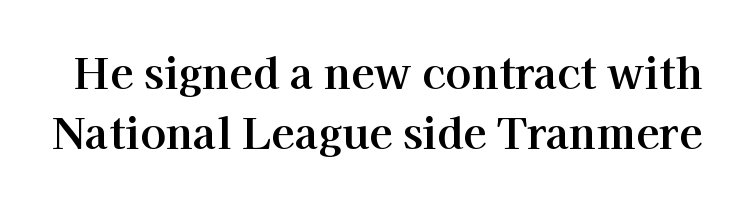
{"serif": "yes", "italic": "no", "width": "normal", "stroke_contrast": "high", "x_height": "medium", "monospaced": "no", "underline": "no", "line_spacing": "normal", "line_spacing_ratio": 1.39, "letter_spacing": "normal", "letter_spacing_em": 0.0, "glyph_px": 43}
